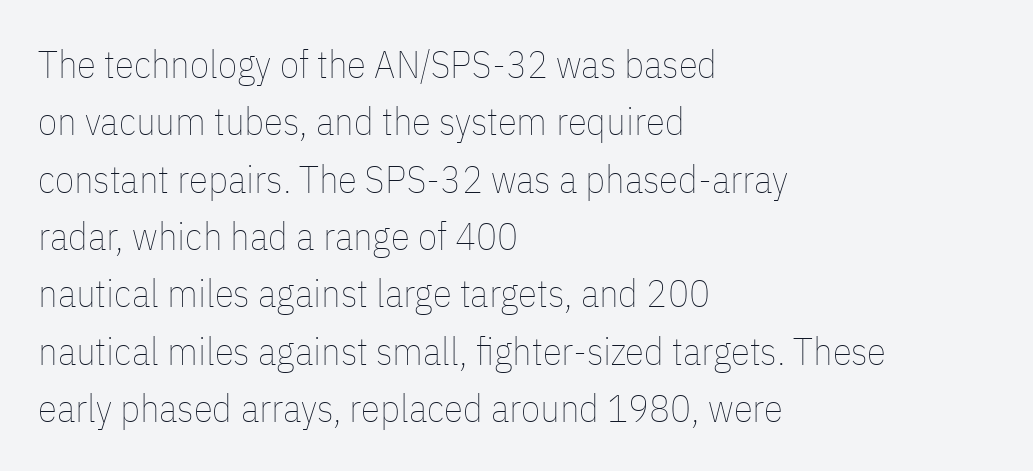
Q: Is the text bold? A: No.
Q: Is the text italic (slanted)? A: No, it is upright.
Q: Is the text underlined? A: No.
Q: How is the paragraph aligned? A: Left-aligned.
Q: Is the spacing between letters normal or unusually wide? A: Normal.
Q: Is the spacing between lines tight, normal or loose? A: Normal.
Q: Width (condensed, normal, or wide)? A: Condensed.
Q: Stroke contrast? A: Low.
Q: x-height? A: Medium.
Q: Monospaced? A: No.
